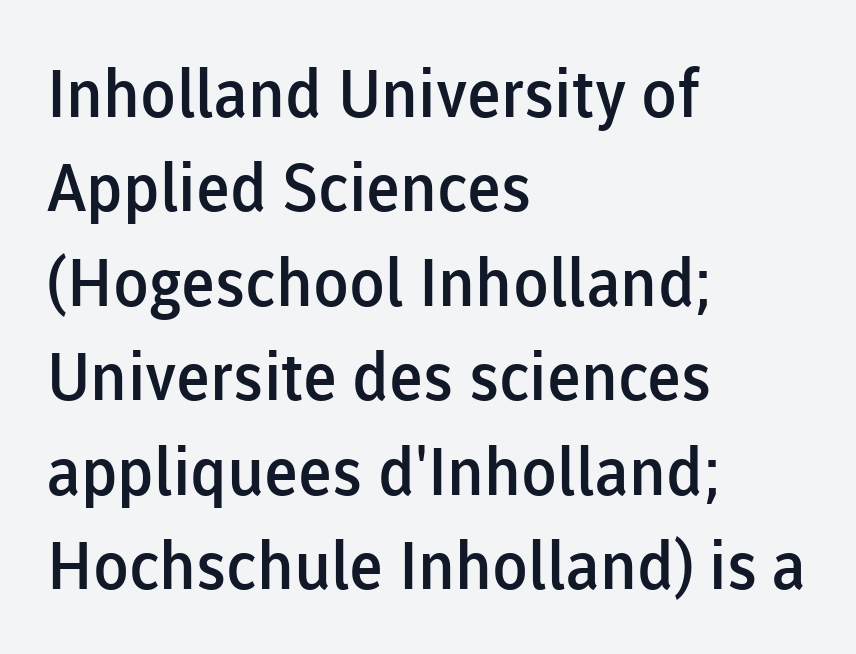
Q: Is the text bold? A: Semi-bold.
Q: Is the text italic (slanted)? A: No, it is upright.
Q: Is the typeface a serif or a sans-serif typeface? A: Sans-serif.
Q: Is the text underlined? A: No.
Q: How is the paragraph aligned? A: Left-aligned.
Q: Is the spacing between letters normal or unusually wide? A: Normal.
Q: Is the spacing between lines tight, normal or loose? A: Normal.
Q: Width (condensed, normal, or wide)? A: Normal.
Q: Stroke contrast? A: Low.
Q: x-height? A: Medium.
Q: Monospaced? A: No.
